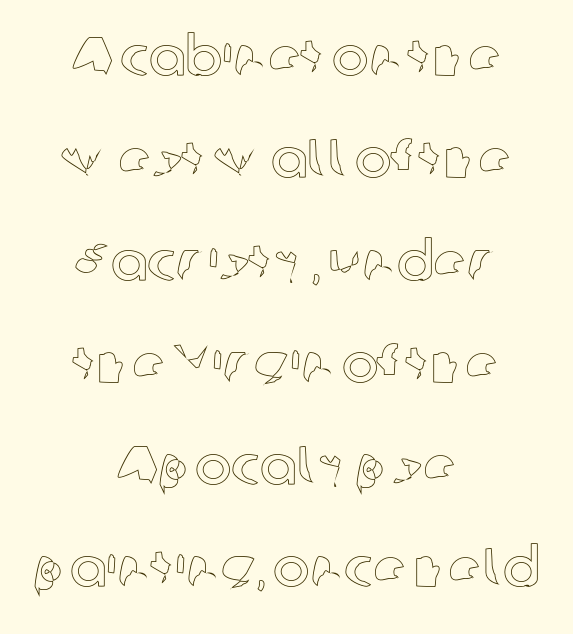
Q: Is the text italic (slanted)? A: No, it is upright.
Q: Is the text underlined? A: No.
Q: How is the paragraph aligned? A: Centered.
Q: Is the spacing between letters normal or unusually wide? A: Normal.
Q: Width (condensed, normal, or wide)? A: Normal.
Q: x-height? A: Medium.
Q: Monospaced? A: No.
